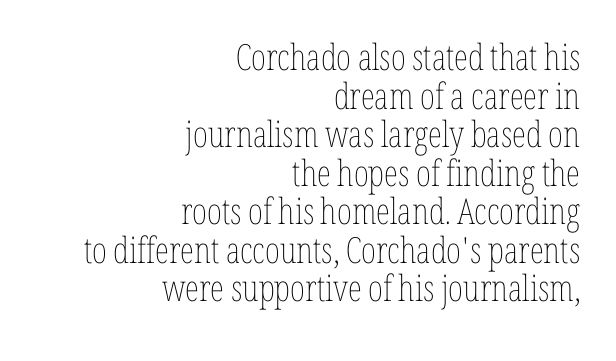
This sample has the flowing, uneven cadence of proportional lettering. The lines in this sample share a right terminus and differ only in where they begin. Posture: straight, roman, zero tilt. There is no visible air inserted between adjacent glyphs.
